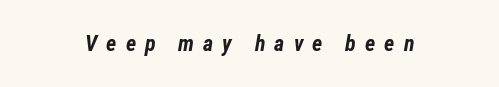
{"italic": "yes", "lean": "right", "slant_degrees": 12, "bold": "yes", "underline": "no", "align": "center", "letter_spacing": "wide", "letter_spacing_em": 0.41, "glyph_px": 22}
